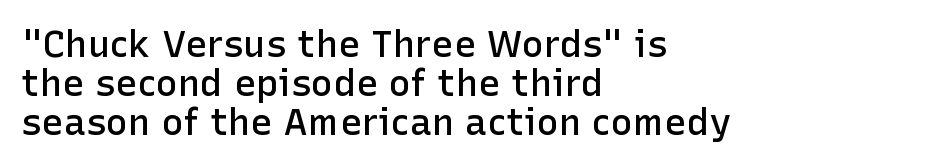
Tracking here is standard; glyphs follow each other at the usual distance. Compared with a centered layout, this one pins lines to the left instead. The area under the type is left untouched. The letters stand upright; this is a roman face.
